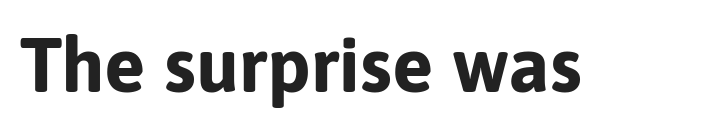
{"serif": "no", "italic": "no", "bold": "yes", "weight": "bold", "width": "normal", "stroke_contrast": "low", "x_height": "medium", "monospaced": "no", "underline": "no", "letter_spacing": "normal", "letter_spacing_em": 0.0, "glyph_px": 77}
